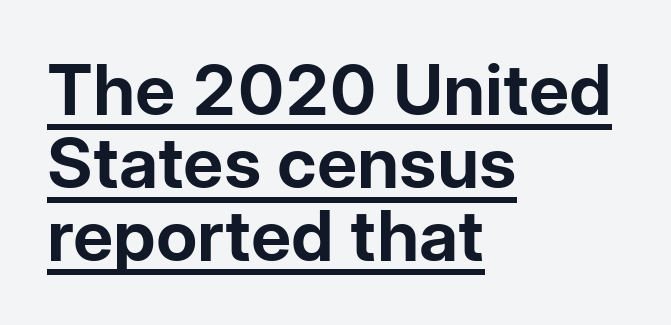
Q: Is the text bold? A: Yes.
Q: Is the text italic (slanted)? A: No, it is upright.
Q: Is the typeface a serif or a sans-serif typeface? A: Sans-serif.
Q: Is the text underlined? A: Yes.
Q: How is the paragraph aligned? A: Left-aligned.
Q: Is the spacing between letters normal or unusually wide? A: Normal.
Q: Is the spacing between lines tight, normal or loose? A: Tight.
Q: Width (condensed, normal, or wide)? A: Normal.
Q: Stroke contrast? A: Low.
Q: x-height? A: Medium.
Q: Monospaced? A: No.
